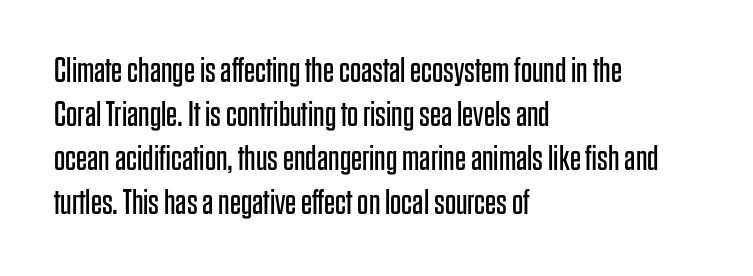
{"serif": "no", "italic": "no", "bold": "no", "weight": "regular", "width": "condensed", "stroke_contrast": "low", "x_height": "large", "monospaced": "no", "underline": "no", "align": "left", "line_spacing": "normal", "line_spacing_ratio": 1.26, "letter_spacing": "normal", "letter_spacing_em": 0.0, "glyph_px": 35}
